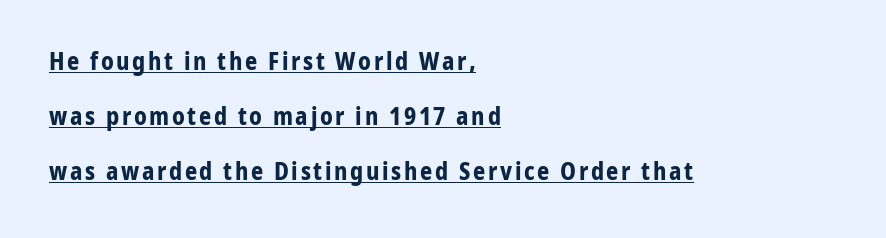
Every character sits straight up, as roman type does. Typeset ragged right — the left edge is the straight one. Each glyph is drawn with heavy, bold strokes. Honestly, the rows look like they've been pulled way apart. The typesetter has applied underlining to the passage shown.
